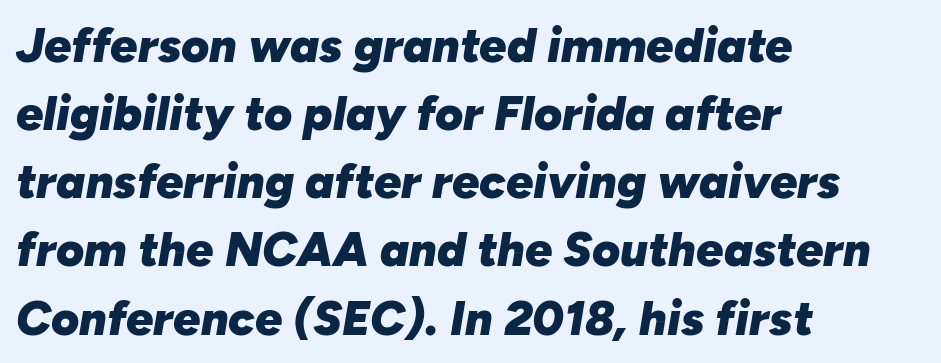
The image shows 48 px heavy type, italic (leaning right); set left-aligned, normal line spacing (1.42x), normal letter spacing, not underlined; low stroke contrast and a medium x-height.
